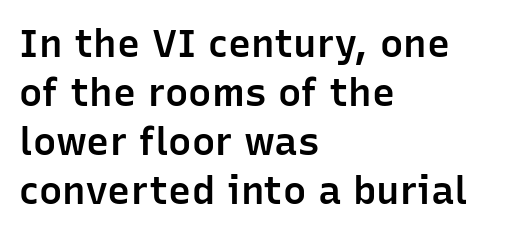
The image shows 39 px semibold sans-serif type, upright; set left-aligned, normal line spacing (1.26x), normal letter spacing, not underlined; low stroke contrast and a medium x-height.
